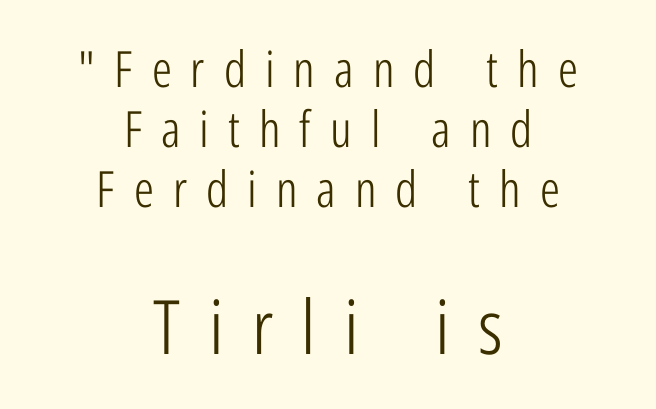
The image shows 75 px light, condensed sans-serif type, upright; set centered, line spacing 1.2x, unusually wide letter spacing (+0.38 em), not underlined; the second (bottom) block is 1.5x larger; low stroke contrast and a medium x-height.
